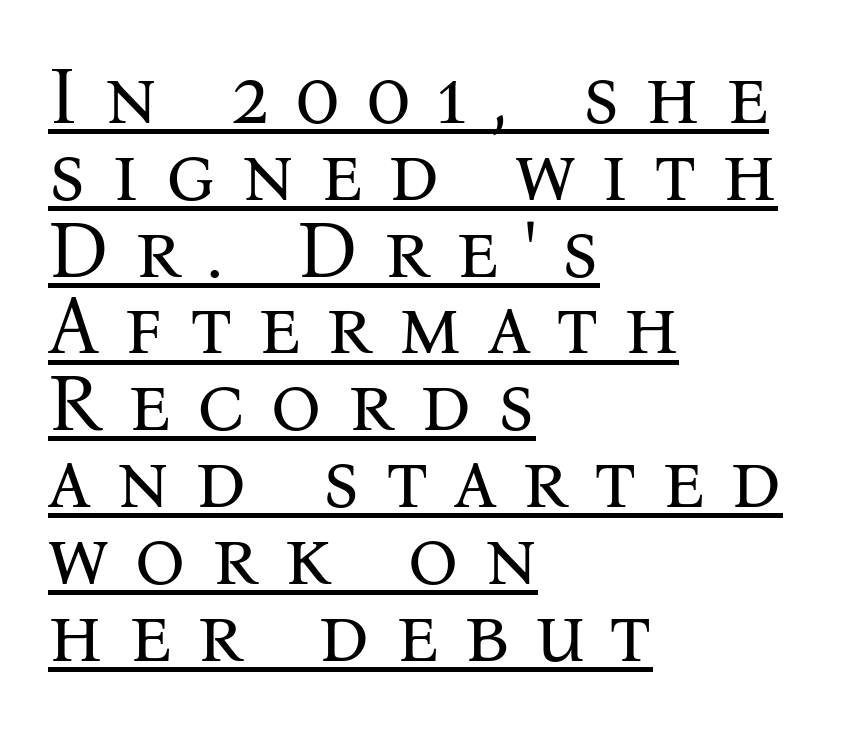
Every stem runs plumb, perpendicular to the baseline. The font is comparable to plain body text, perhaps lighter. Proportional: the letters do not fall into vertical columns. The letters carry serifs — small finishing strokes at the ends of their stems. How are the letters spaced? Widely, with obvious added tracking. This sample is left-justified, so line endings fall wherever the words run out.
